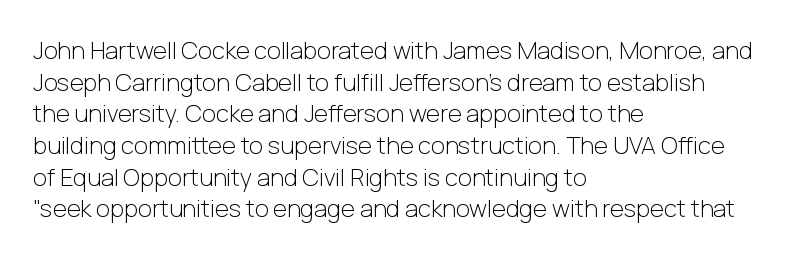
Q: Is the text bold? A: No.
Q: Is the text italic (slanted)? A: No, it is upright.
Q: Is the text underlined? A: No.
Q: How is the paragraph aligned? A: Left-aligned.
Q: Is the spacing between letters normal or unusually wide? A: Normal.
Q: Is the spacing between lines tight, normal or loose? A: Normal.
